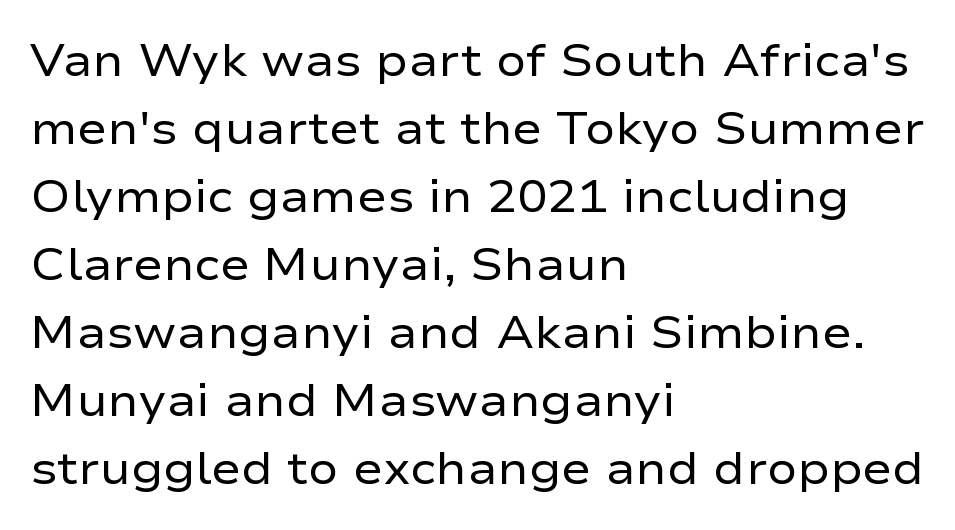
Q: Is the text bold? A: No.
Q: Is the text italic (slanted)? A: No, it is upright.
Q: Is the typeface a serif or a sans-serif typeface? A: Sans-serif.
Q: Is the text underlined? A: No.
Q: How is the paragraph aligned? A: Left-aligned.
Q: Is the spacing between letters normal or unusually wide? A: Normal.
Q: Is the spacing between lines tight, normal or loose? A: Normal.
Q: Width (condensed, normal, or wide)? A: Wide.
Q: Stroke contrast? A: Low.
Q: x-height? A: Medium.
Q: Monospaced? A: No.
